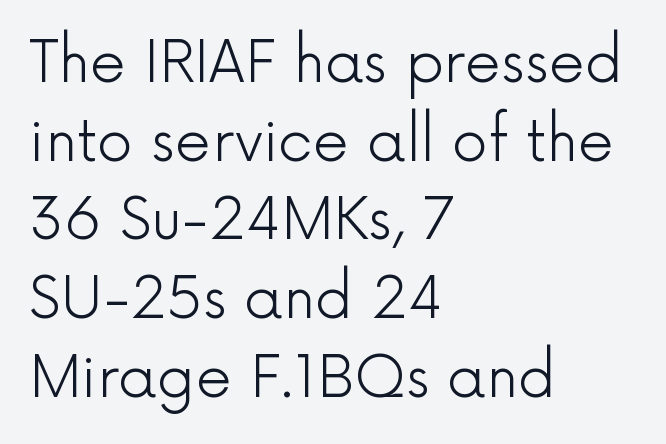
Stroke terminals: plain, sans-serif. Nope, not italic — everything's standing straight. The vertical gap from one line to the next is medium. You could not count columns in this text — the font is proportionally spaced. No heavy texture on the line: the type isn't bold. The horizontal fit of the characters is conventional and even.
